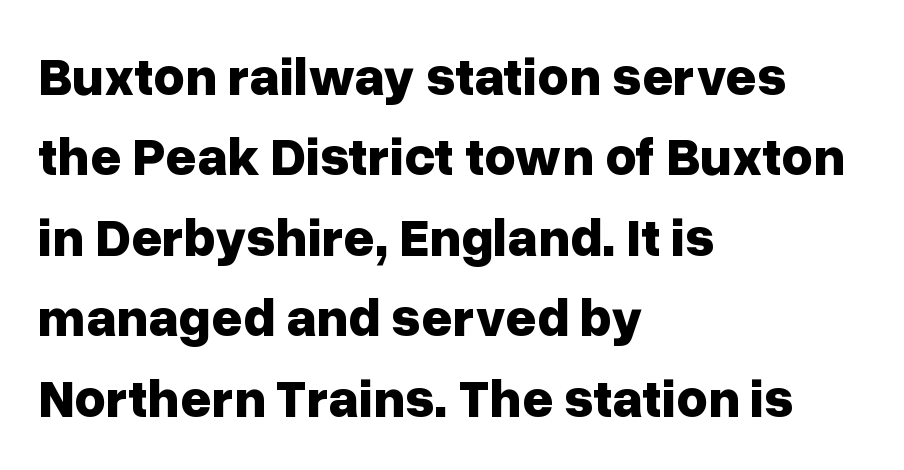
When letters stand straight like this, we call the style roman or upright. Classification — sans serif. The leading is moderate, giving the passage an even texture. Weight: bold.
